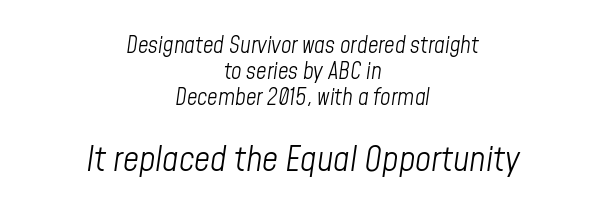
{"italic": "yes", "lean": "right", "slant_degrees": 8, "bold": "no", "weight": "light", "width": "condensed", "stroke_contrast": "low", "x_height": "medium", "monospaced": "no", "underline": "no", "align": "center", "line_spacing": "tight", "line_spacing_ratio": 1.13, "letter_spacing": "normal", "letter_spacing_em": 0.0, "larger_block": "second", "size_ratio": 1.52, "glyph_px": 35}
